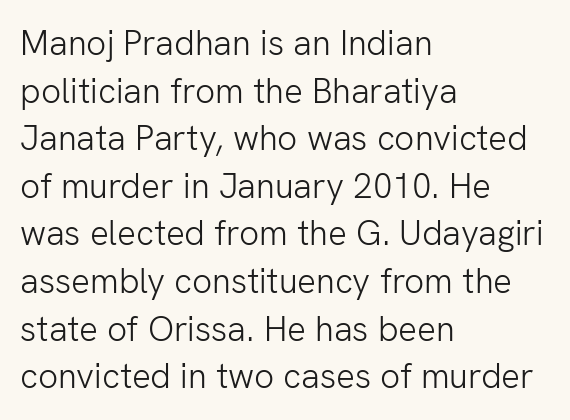
The lines in this sample share a left origin and differ only in where they stop. The area under the type is left untouched. Nope, not italic — everything's standing straight. The cut favours lightness, reaching ordinary text weight at its darkest.
